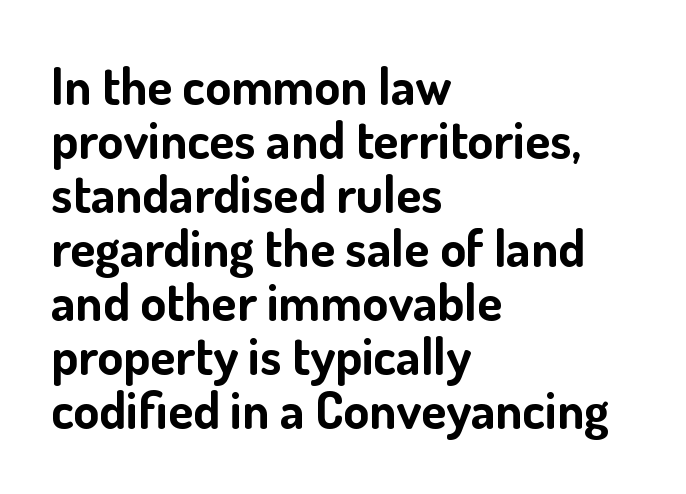
Q: Is the text bold? A: Yes.
Q: Is the text italic (slanted)? A: No, it is upright.
Q: Is the typeface a serif or a sans-serif typeface? A: Sans-serif.
Q: Is the text underlined? A: No.
Q: How is the paragraph aligned? A: Left-aligned.
Q: Is the spacing between letters normal or unusually wide? A: Normal.
Q: Is the spacing between lines tight, normal or loose? A: Tight.
Q: Width (condensed, normal, or wide)? A: Normal.
Q: Stroke contrast? A: Low.
Q: x-height? A: Small.
Q: Monospaced? A: No.
